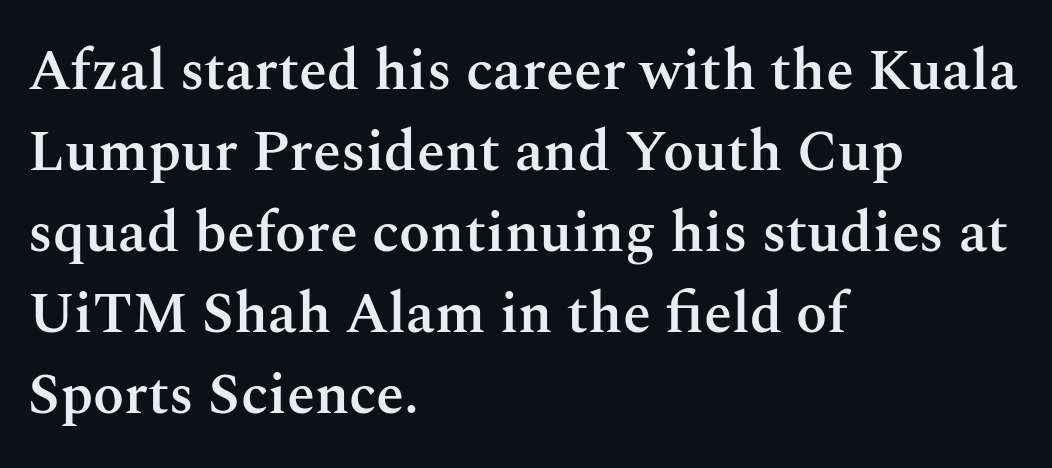
Are there feet on the stems? There are — it's a serif. Strokes here are thickened, but only to semibold level. This sample is left-justified, so line endings fall wherever the words run out. The face used here is proportionally spaced, like ordinary book or web type. This sample uses plain, unmodified letter spacing. Vertically, the passage feels balanced, rows spaced as you'd expect.
